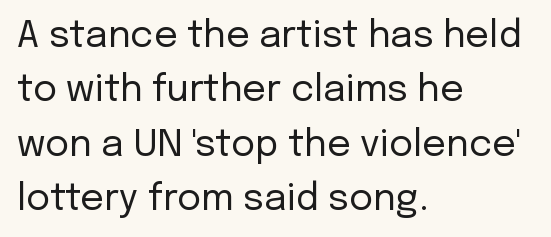
{"serif": "no", "italic": "no", "bold": "no", "weight": "regular", "width": "normal", "stroke_contrast": "low", "x_height": "medium", "monospaced": "no", "underline": "no", "align": "left", "line_spacing": "normal", "line_spacing_ratio": 1.47, "letter_spacing": "normal", "letter_spacing_em": 0.0, "glyph_px": 37}
